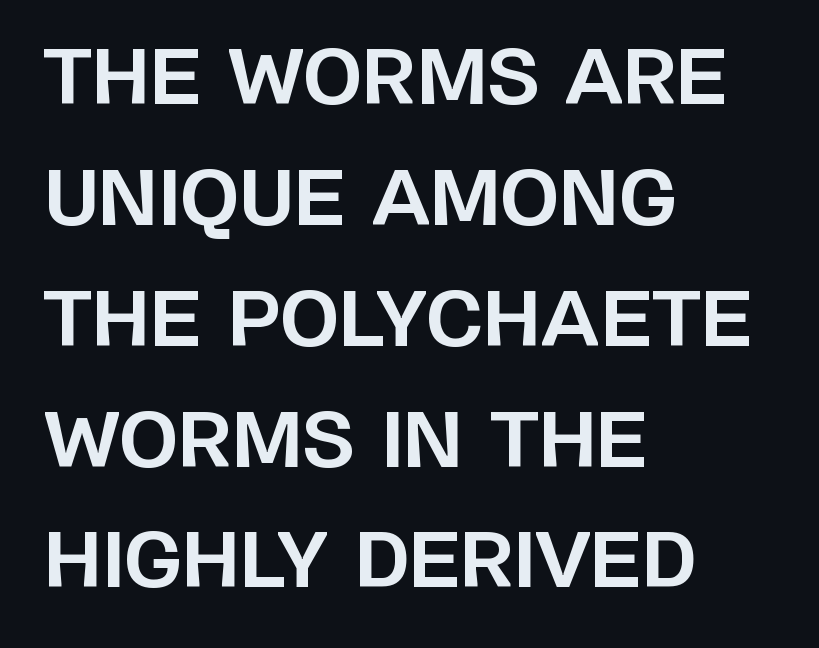
A normal amount of white space separates one row of letters from the next. These lines are rendered in a variable-pitch font. Horizontal alignment here is leftward, the default for most running prose. The passage shown is not underscored anywhere. The face used here is rendered with its standard letterfit.
